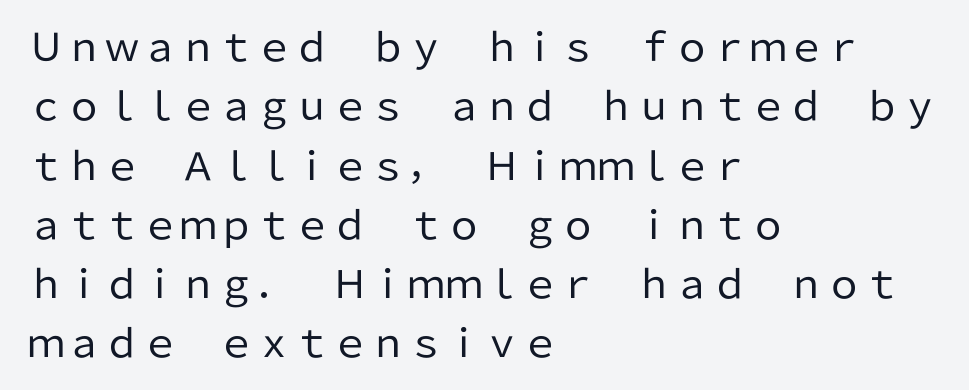
Q: Is the text bold? A: No.
Q: Is the text italic (slanted)? A: No, it is upright.
Q: Is the typeface a serif or a sans-serif typeface? A: Sans-serif.
Q: Is the text underlined? A: No.
Q: How is the paragraph aligned? A: Left-aligned.
Q: Is the spacing between letters normal or unusually wide? A: Normal.
Q: Is the spacing between lines tight, normal or loose? A: Normal.
Q: Width (condensed, normal, or wide)? A: Normal.
Q: Stroke contrast? A: Low.
Q: x-height? A: Medium.
Q: Monospaced? A: No.
